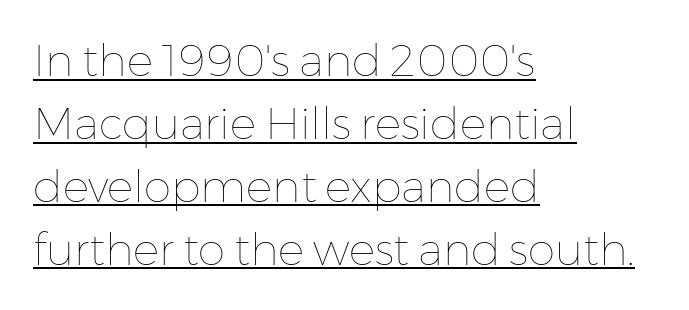
The image shows 44 px thin type, upright; set left-aligned, normal line spacing (1.43x), normal letter spacing, underlined; low stroke contrast and a medium x-height.
